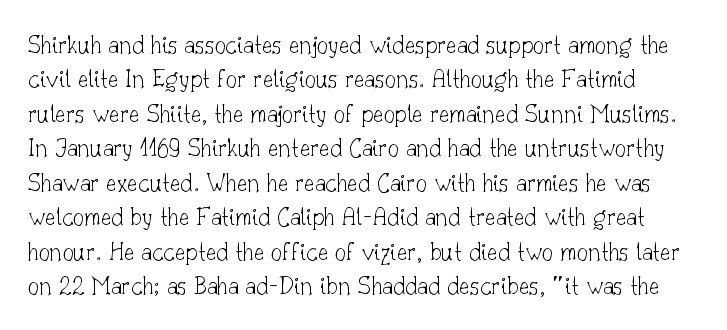
Note the varied advance widths — an 'i' is clearly narrower than an 'm'. The text was rendered using a seriffed face with decorative stroke endings. Weight: in the light-to-regular range. If you drew a line through each stem, it would be perfectly vertical. Type without underlining.
